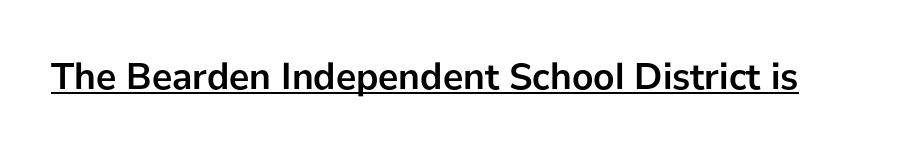
Q: Is the text bold? A: Yes.
Q: Is the text italic (slanted)? A: No, it is upright.
Q: Is the typeface a serif or a sans-serif typeface? A: Sans-serif.
Q: Is the text underlined? A: Yes.
Q: Is the spacing between letters normal or unusually wide? A: Normal.
Q: Width (condensed, normal, or wide)? A: Normal.
Q: Stroke contrast? A: Low.
Q: x-height? A: Medium.
Q: Monospaced? A: No.
